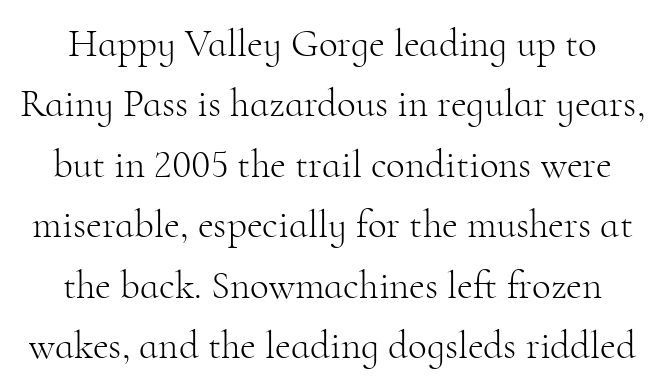
What kind of face is this? One with serifs. Character widths vary here, with narrow letters taking less room than wide ones. Standard letterfit; no display-style spreading of the glyphs. Posture: vertical.
